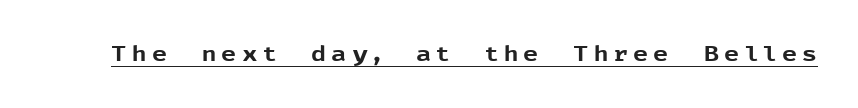
Q: Is the text bold? A: Yes.
Q: Is the text italic (slanted)? A: No, it is upright.
Q: Is the text underlined? A: Yes.
Q: Is the spacing between letters normal or unusually wide? A: Unusually wide.
